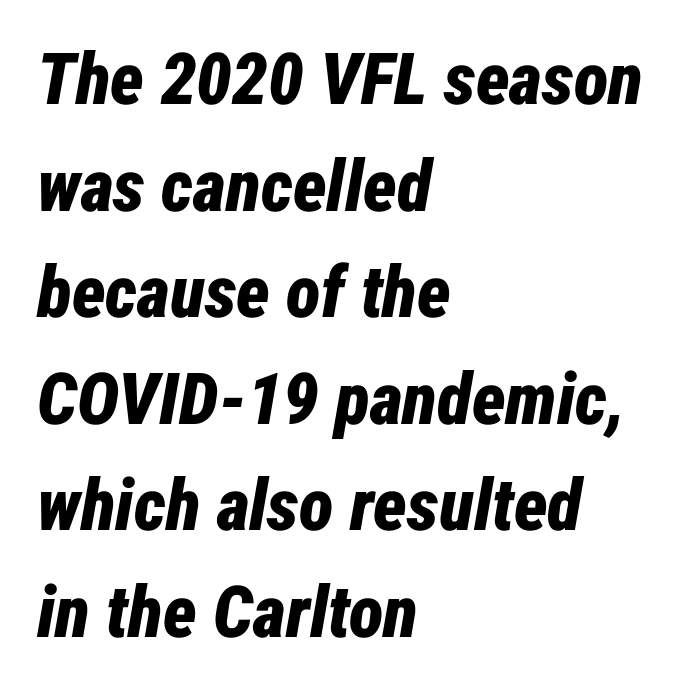
The image shows 72 px bold, condensed type, italic (leaning right); set left-aligned, normal line spacing (1.48x), normal letter spacing, not underlined; low stroke contrast and a medium x-height.
